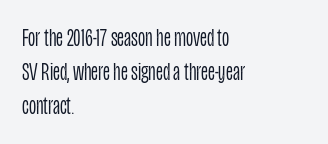
Q: Is the text bold? A: No.
Q: Is the text italic (slanted)? A: No, it is upright.
Q: Is the text underlined? A: No.
Q: How is the paragraph aligned? A: Left-aligned.
Q: Is the spacing between letters normal or unusually wide? A: Normal.
Q: Is the spacing between lines tight, normal or loose? A: Normal.
